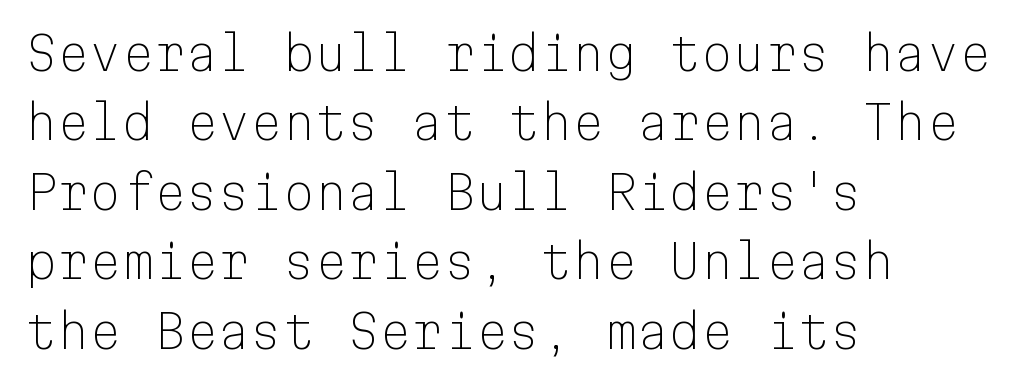
Type style note: lacks serifs. Stem width sits at or under what a default text font uses. The font's upright variant was chosen for this text. Tracking here is standard; glyphs follow each other at the usual distance. Has an underline been added? It has not. Is this a fixed-width face? Yes — each glyph sits in an identical cell.
